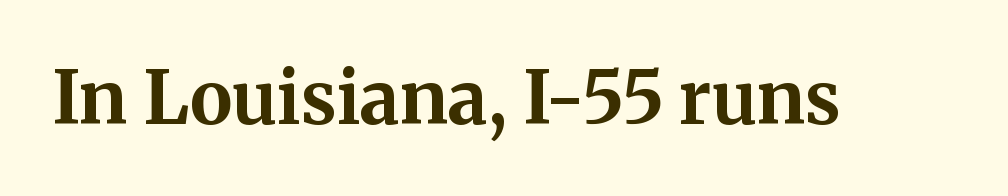
The image shows 73 px bold serif type, upright; set normal letter spacing, not underlined; medium stroke contrast and a medium x-height.
